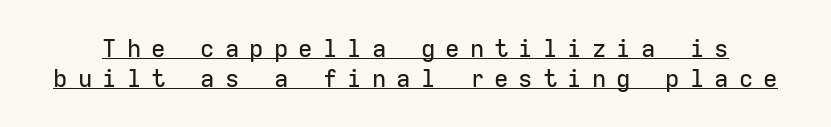
{"italic": "no", "underline": "yes", "line_spacing": "normal", "line_spacing_ratio": 1.25, "letter_spacing": "wide", "letter_spacing_em": 0.42, "glyph_px": 24}
